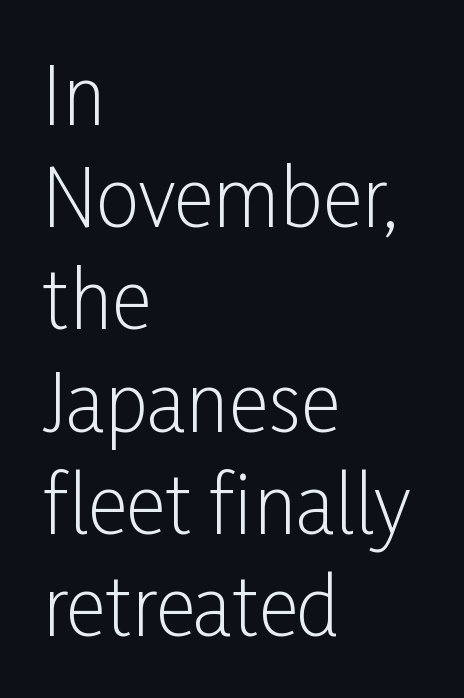
The space beneath each line is pristine and unruled. What's the leading like? Ordinary, nothing unusual. Words appear dense and cohesive because spacing is normal. A light-to-regular cut is what we see here. Reading down the block, your eye returns to a fixed left position each line.
